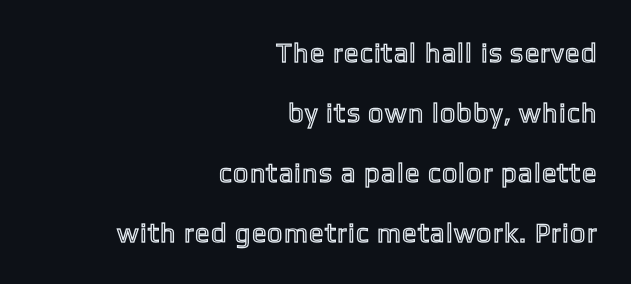
The image shows 27 px text type, upright; set right-aligned, loose line spacing (2.22x), not underlined.
